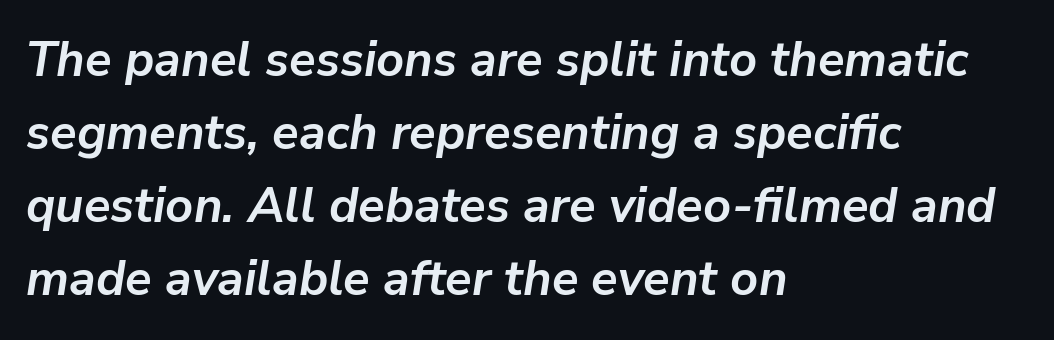
Observe the lean: these are italic letterforms. On the weight axis this lands at bold, roughly 700. The rendering keeps characters at their native spacing. Whoever set this chose a conventional vertical rhythm. This rendering features lettering with no underline. Line beginnings align vertically; line endings do not.
